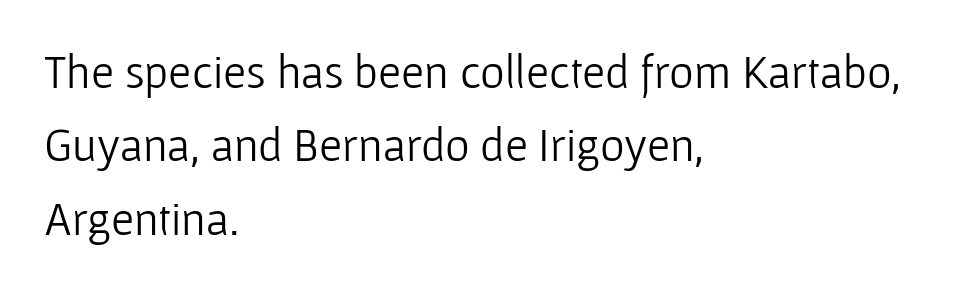
{"serif": "no", "italic": "no", "bold": "no", "weight": "light", "width": "normal", "stroke_contrast": "low", "x_height": "medium", "monospaced": "no", "underline": "no", "align": "left", "line_spacing": "normal", "line_spacing_ratio": 1.56, "letter_spacing": "normal", "letter_spacing_em": 0.0, "glyph_px": 47}
